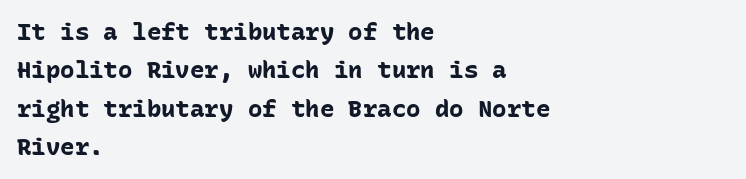
Check the space under the baseline: it is left empty. A classic flush-left, rag-right setting is used for this passage. These lines sit exactly where default settings would place them. Students, note that the glyphs here touch the page at normal intervals. The type sits square on the baseline with zero lean.
